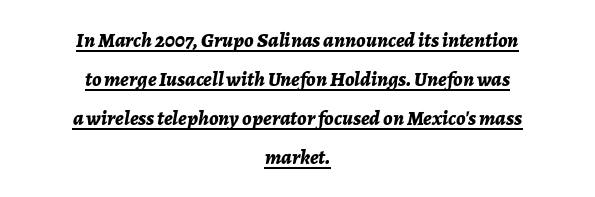
The image shows 21 px bold type, italic (leaning right); set centered, line spacing 1.85x, normal letter spacing, underlined.
